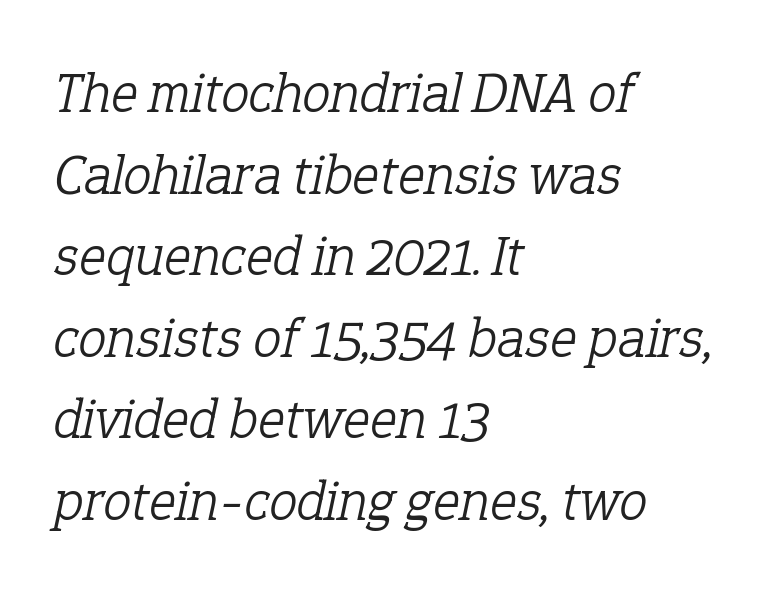
The image shows 57 px light serif type, italic (leaning right); set left-aligned, normal line spacing (1.43x), normal letter spacing, not underlined; low stroke contrast and a medium x-height.
